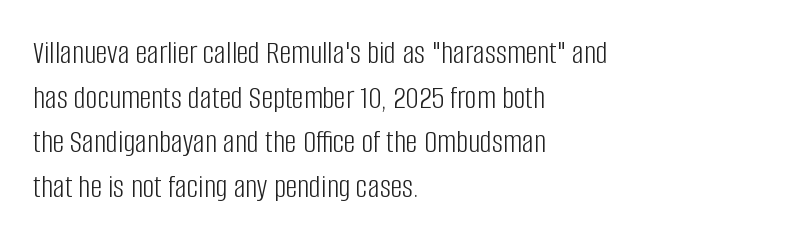
Italic: no, the glyphs are upright roman. Is the block centered? No — it sits flush against the left margin. Just letters on the line, the space beneath them empty. Each letter keeps its own natural width here, so spacing adapts to shape. A light-to-regular cut is what we see here. The type family on display is of the sans-serif kind.
